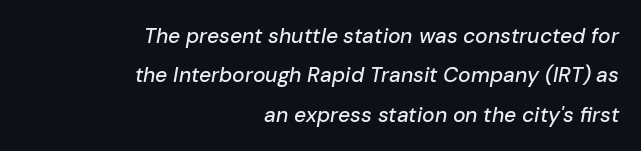
The image shows 21 px text type, italic (leaning right); set right-aligned, line spacing 1.88x, normal letter spacing, not underlined.
